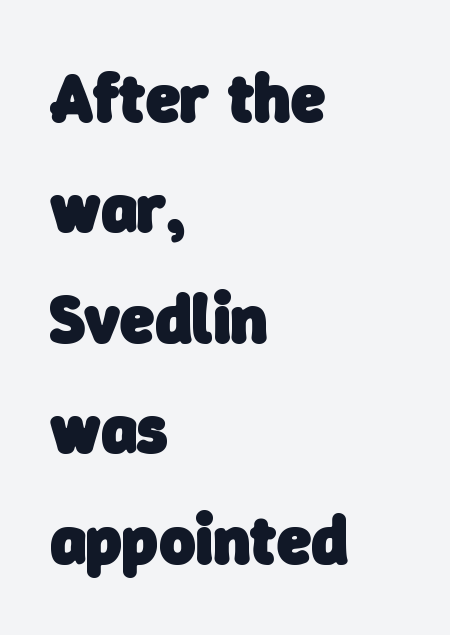
The image shows 69 px heavy sans-serif type; set left-aligned, normal line spacing (1.6x), normal letter spacing, not underlined; low stroke contrast and a medium x-height.
